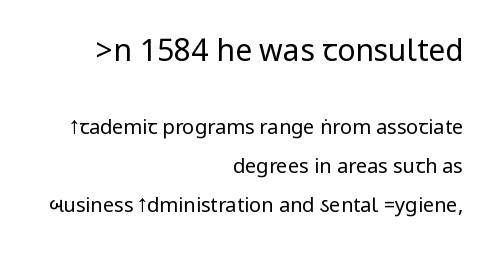
The image shows 30 px regular-weight, condensed sans-serif type, upright; set right-aligned, loose line spacing (1.94x), normal letter spacing, not underlined; the first (top) block is 1.5x larger; low stroke contrast.
